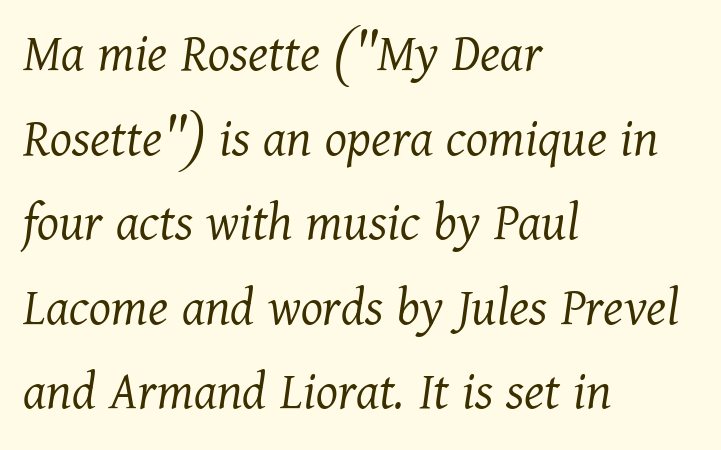
{"serif": "yes", "italic": "yes", "lean": "right", "slant_degrees": 11, "bold": "no", "weight": "light", "width": "normal", "stroke_contrast": "medium", "x_height": "medium", "monospaced": "no", "underline": "no", "align": "left", "line_spacing": "normal", "line_spacing_ratio": 1.51, "letter_spacing": "normal", "letter_spacing_em": 0.0, "glyph_px": 56}
